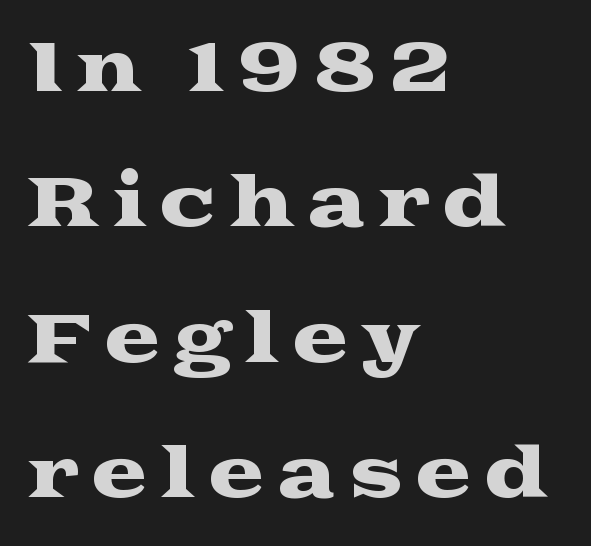
{"serif": "yes", "italic": "no", "width": "wide", "stroke_contrast": "medium", "x_height": "medium", "monospaced": "no", "underline": "no", "align": "left", "line_spacing": "loose", "line_spacing_ratio": 1.99, "glyph_px": 68}
